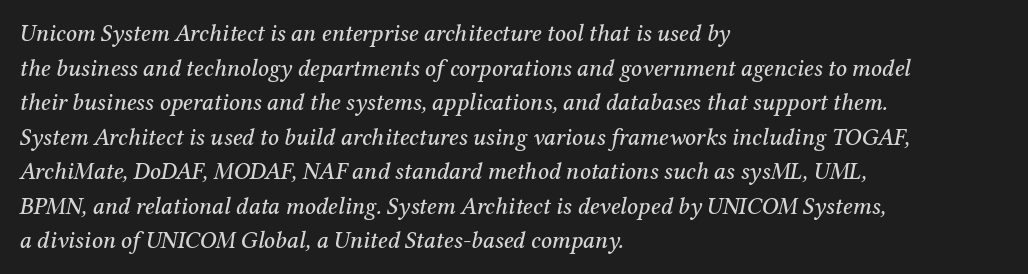
The image shows 24 px text type, italic (leaning right); set left-aligned, normal line spacing (1.44x), normal letter spacing, not underlined.
